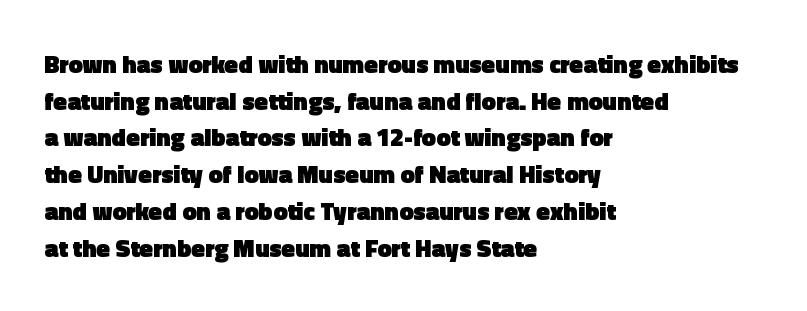
{"italic": "no", "bold": "yes", "underline": "no", "align": "left", "line_spacing": "normal", "line_spacing_ratio": 1.47, "letter_spacing": "normal", "letter_spacing_em": 0.0, "glyph_px": 25}
